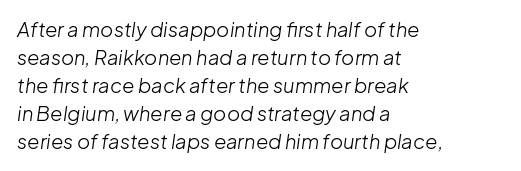
{"italic": "yes", "lean": "right", "slant_degrees": 8, "bold": "no", "underline": "no", "align": "left", "line_spacing": "normal", "line_spacing_ratio": 1.4, "letter_spacing": "normal", "letter_spacing_em": 0.0, "glyph_px": 20}
